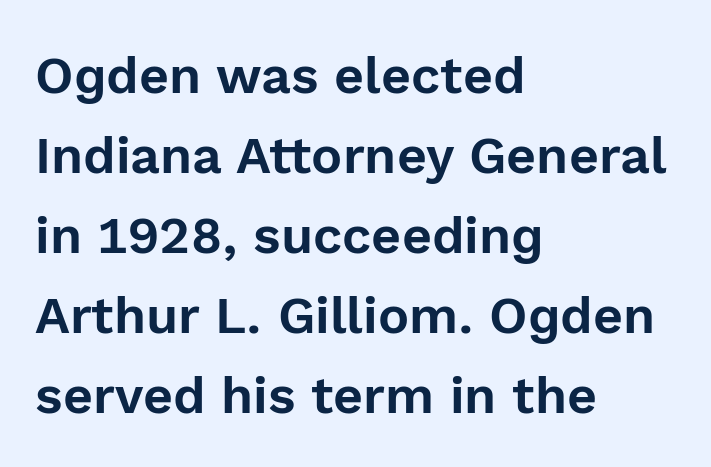
Q: Is the text italic (slanted)? A: No, it is upright.
Q: Is the typeface a serif or a sans-serif typeface? A: Sans-serif.
Q: Is the text underlined? A: No.
Q: How is the paragraph aligned? A: Left-aligned.
Q: Is the spacing between letters normal or unusually wide? A: Normal.
Q: Is the spacing between lines tight, normal or loose? A: Normal.
Q: Width (condensed, normal, or wide)? A: Normal.
Q: x-height? A: Medium.
Q: Monospaced? A: No.
